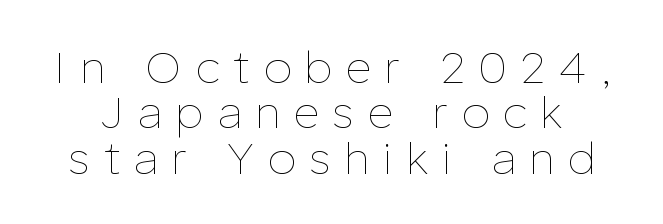
The baseline area is clear. Posture: straight, roman, zero tilt. Letter spacing: wide. Is this a fixed-width face? No — the glyphs have proportional, varying widths. Heft: none added — not bold. The rendering uses a small line-height, squeezing the rows.
